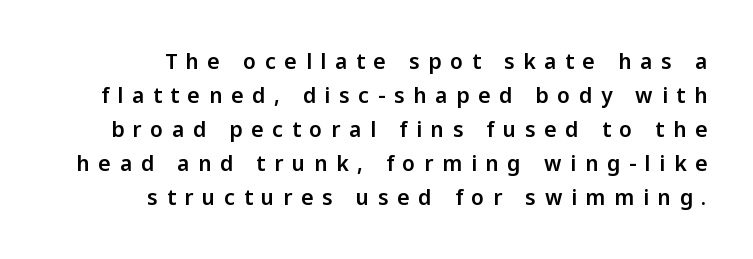
The image shows 21 px text type, upright; set right-aligned, normal line spacing (1.62x), unusually wide letter spacing (+0.42 em), not underlined.
